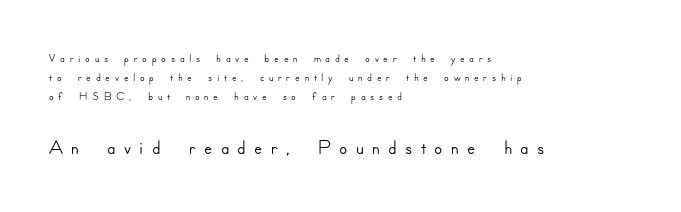
{"serif": "no", "italic": "no", "width": "normal", "stroke_contrast": "low", "x_height": "small", "monospaced": "no", "underline": "no", "align": "left", "line_spacing": "tight", "line_spacing_ratio": 1.13, "letter_spacing": "wide", "letter_spacing_em": 0.27, "larger_block": "second", "size_ratio": 1.76, "glyph_px": 30}
